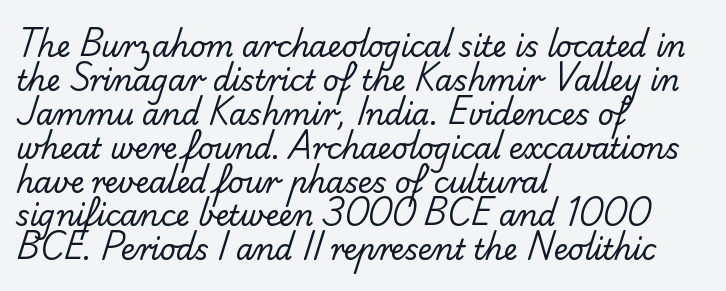
The image shows 28 px regular-weight sans-serif type; set left-aligned, line spacing 1.21x, normal letter spacing, not underlined; low stroke contrast and a small x-height.
